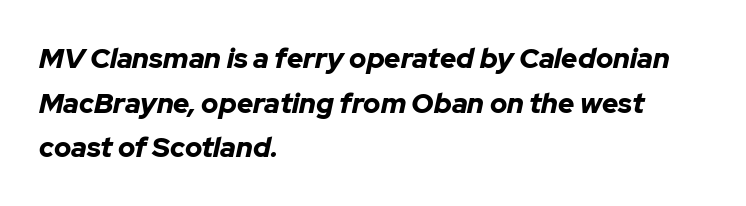
Honestly, there is no underline to notice here at all. Summary of vertical rhythm: regular, with standard interline spacing. The typesetting leans heavy: a genuine bold. Think of a printed novel: that variable character pitch is what you see here.
